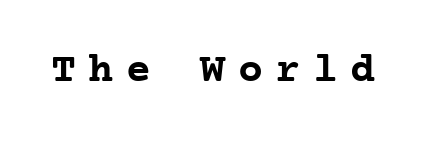
The image shows 42 px semibold serif type, upright, monospaced; set unusually wide letter spacing (+0.29 em), not underlined; low stroke contrast and a medium x-height.
